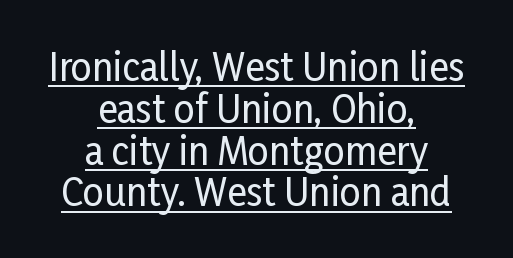
A roman cut, with each character standing at attention. Typographically, this falls in the sans-serif category. Compared with typical paragraphs, the rows here are closer together. Proportional: the letters do not fall into vertical columns. Has an underline been added? It has. The compositor balanced each line on the midline.
